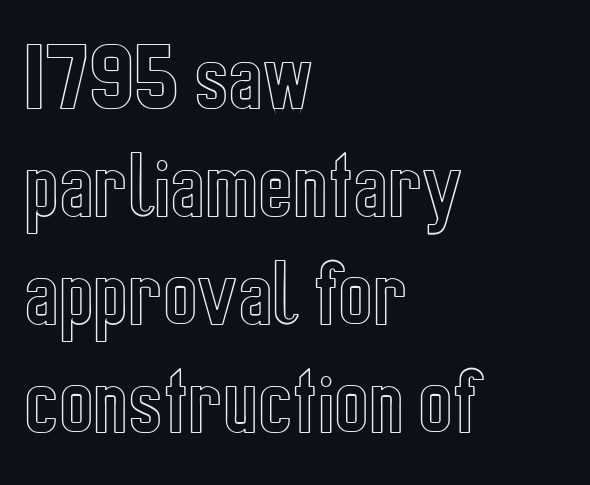
The strip under each line holds only bare page. Rows of type keep a routine distance in the vertical direction. A classic flush-left, rag-right setting is used for this passage. This sample has the flowing, uneven cadence of proportional lettering.
